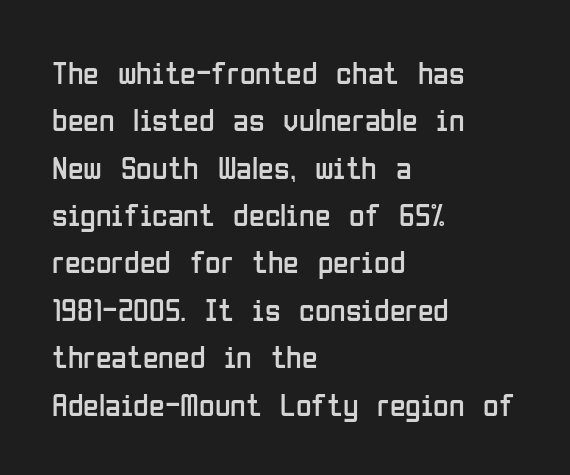
I'd call this a sans setting — the letters go barefoot. Glance below the letters and you will spot only blank space. The block of text has a typical density, with ordinary space between rows. When letters stand straight like this, we call the style roman or upright. Is this a heavy cut? Hardly; it is regular or lighter.
